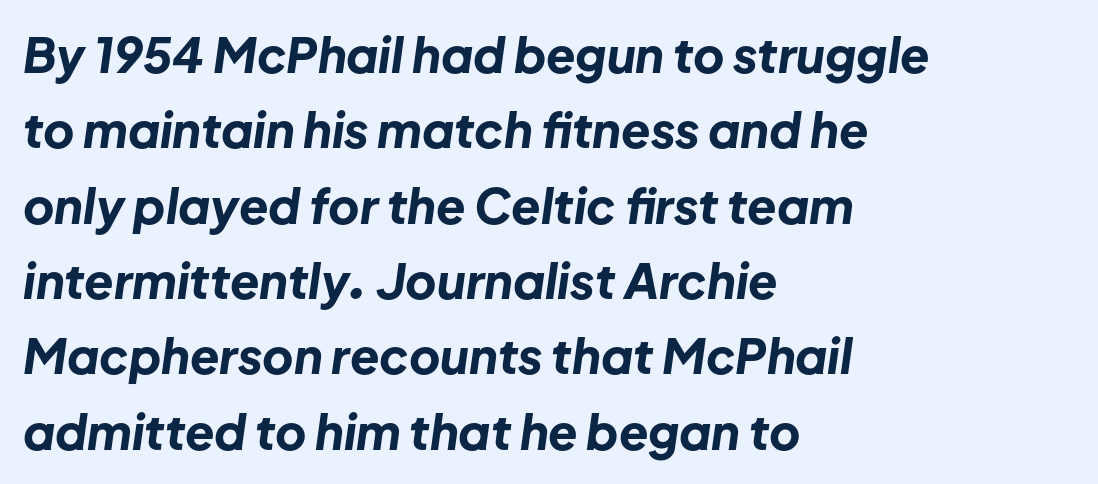
The image shows 48 px bold type, italic (leaning right); set left-aligned, normal line spacing (1.57x), normal letter spacing, not underlined; low stroke contrast and a medium x-height.
